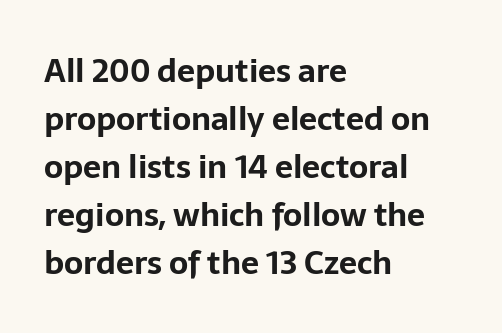
The image shows 32 px bold sans-serif type, upright; set left-aligned, normal line spacing (1.5x), normal letter spacing, not underlined; low stroke contrast and a medium x-height.
